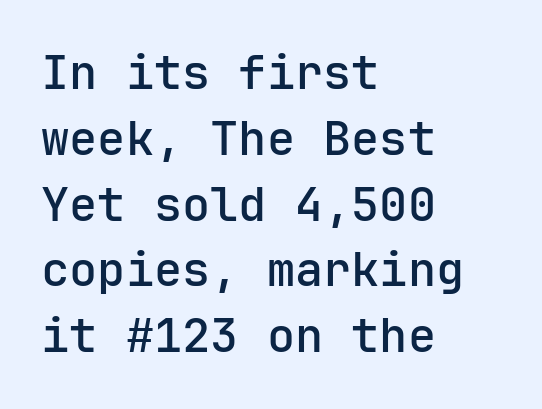
{"serif": "no", "italic": "no", "bold": "semi", "weight": "semibold", "width": "normal", "stroke_contrast": "low", "x_height": "medium", "underline": "no", "align": "left", "line_spacing": "normal", "line_spacing_ratio": 1.4, "letter_spacing": "normal", "letter_spacing_em": 0.0, "glyph_px": 47}
